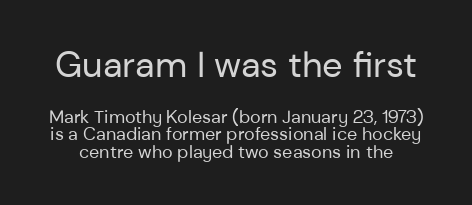
A quiet, ordinary-to-light weight characterises the typeface. Students, note that the glyphs here touch the page at normal intervals. The more generous point size was reserved for the upper chunk. Any mark beneath the type? The region is blank. Think of a printed novel: that variable character pitch is what you see here.
